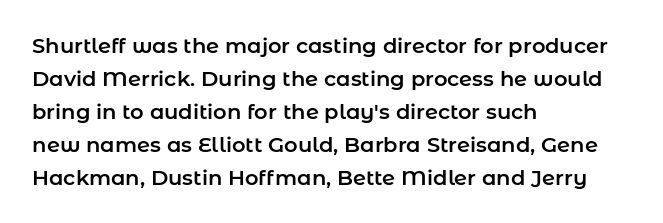
Do the letters lean? They stand straight. You could call the tracking neutral — neither tight nor loose. The passage shown is not underscored anywhere. The ragged edge is on the right, which tells us the setting is flush left. Students, observe: this is what conventionally led text looks like.
